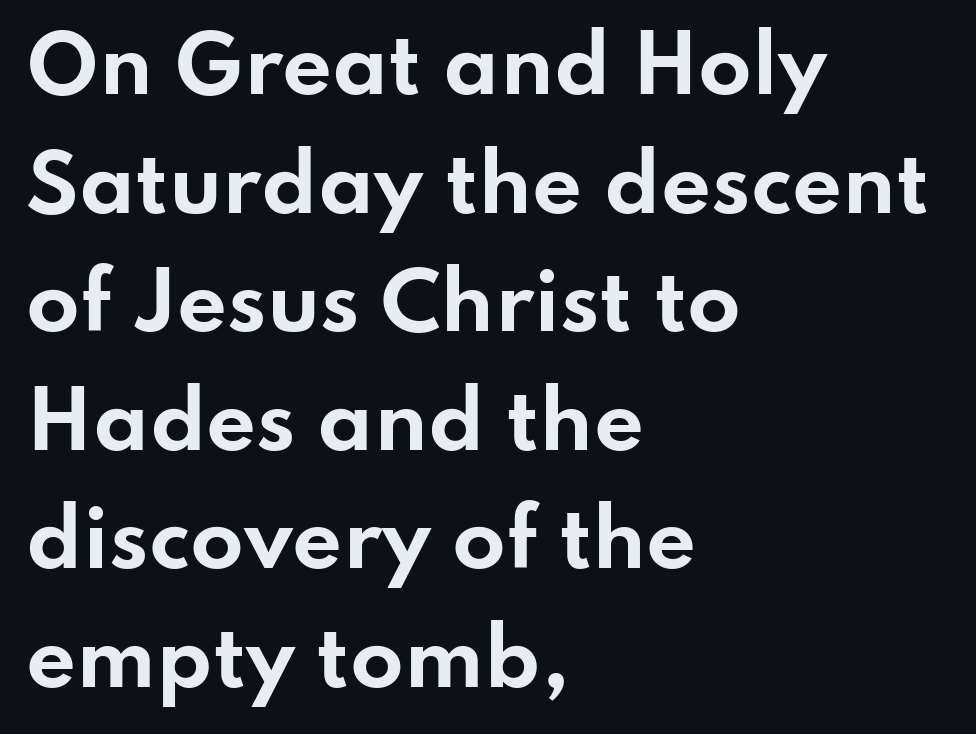
Q: Is the text bold? A: Yes.
Q: Is the text italic (slanted)? A: No, it is upright.
Q: Is the typeface a serif or a sans-serif typeface? A: Sans-serif.
Q: Is the text underlined? A: No.
Q: How is the paragraph aligned? A: Left-aligned.
Q: Is the spacing between letters normal or unusually wide? A: Normal.
Q: Is the spacing between lines tight, normal or loose? A: Normal.
Q: Width (condensed, normal, or wide)? A: Wide.
Q: Stroke contrast? A: Low.
Q: x-height? A: Small.
Q: Monospaced? A: No.
